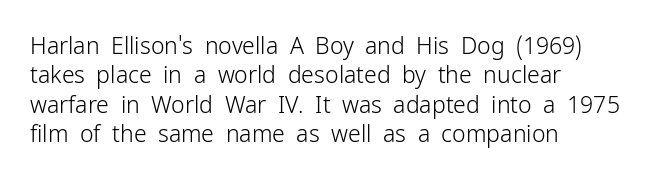
The image shows 23 px text type, upright; set left-aligned, normal line spacing (1.28x), normal letter spacing, not underlined.
